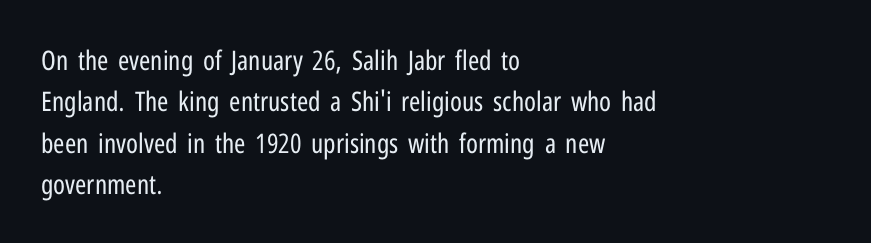
{"italic": "no", "bold": "no", "underline": "no", "align": "left", "line_spacing": "normal", "line_spacing_ratio": 1.53, "letter_spacing": "normal", "letter_spacing_em": 0.0, "glyph_px": 27}
